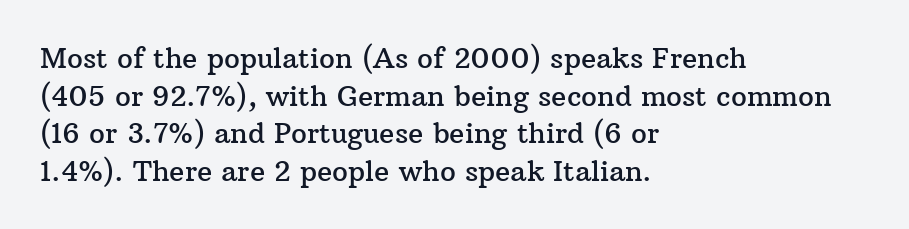
{"serif": "yes", "italic": "no", "width": "normal", "stroke_contrast": "medium", "x_height": "medium", "monospaced": "no", "underline": "no", "align": "left", "line_spacing": "normal", "line_spacing_ratio": 1.34, "letter_spacing": "normal", "letter_spacing_em": 0.0, "glyph_px": 28}
